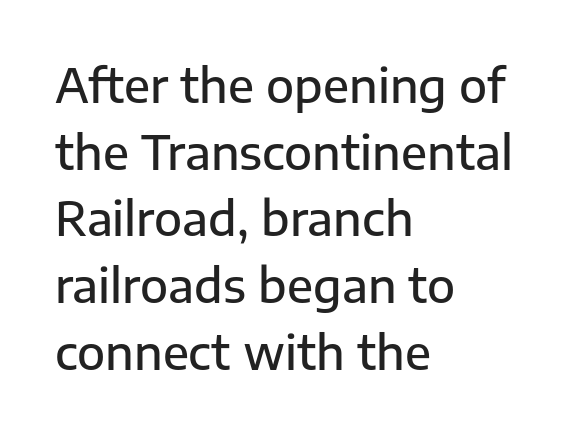
The image shows 46 px semibold sans-serif type, upright; set left-aligned, normal line spacing (1.45x), normal letter spacing, not underlined; low stroke contrast and a medium x-height.
